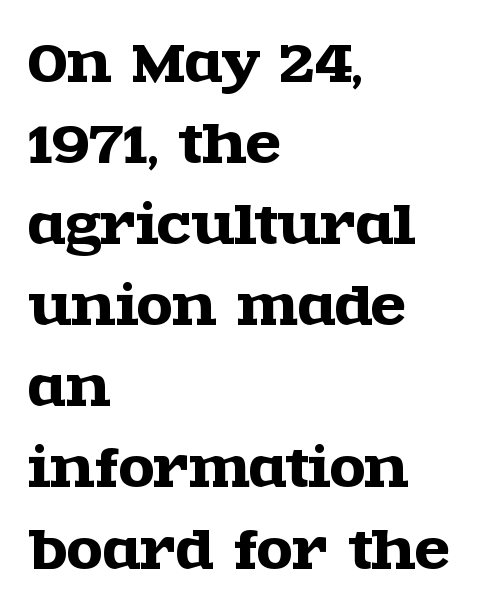
The image shows 51 px wide serif type, upright; set left-aligned, normal line spacing (1.59x), normal letter spacing, not underlined; a large x-height.
